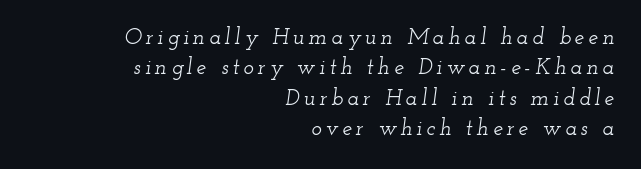
Caption: multi-line text, flush right, ragged left. The glyphs look as if they've been sheared to an angle. Notice how descenders clear the ascenders below comfortably — that's standard leading. Clear beneath every line of the passage.
